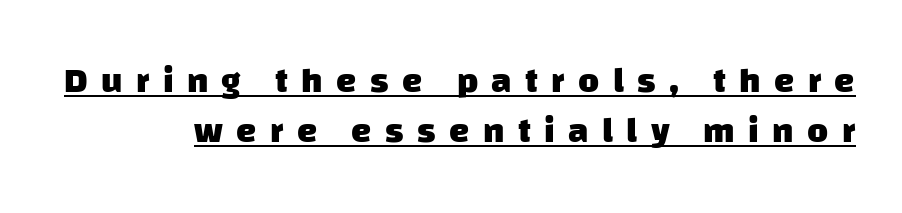
{"serif": "no", "bold": "yes", "weight": "heavy", "width": "normal", "stroke_contrast": "low", "x_height": "large", "monospaced": "no", "underline": "yes", "align": "right", "line_spacing": "normal", "line_spacing_ratio": 1.39, "letter_spacing": "wide", "letter_spacing_em": 0.37, "glyph_px": 36}
